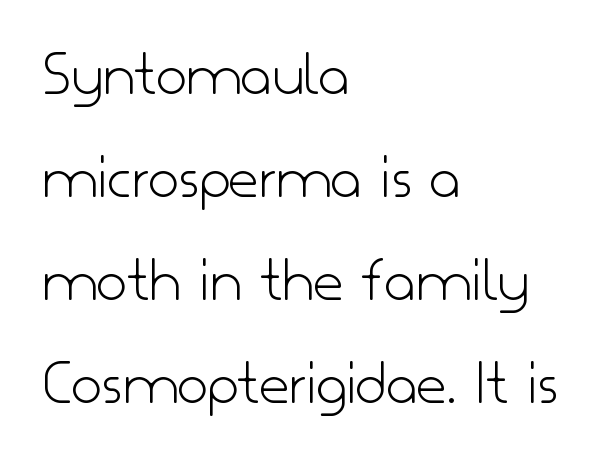
No extra ink here — the face is not bold. Designer's note — italics off, roman on. The passage shown has conventional tracking throughout. Nobody drew a line under any word here. In CSS terms this would be text-align: left.
